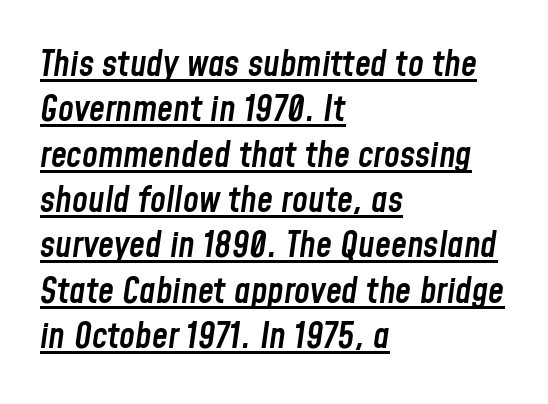
{"italic": "yes", "lean": "right", "slant_degrees": 8, "bold": "semi", "weight": "semibold", "width": "condensed", "stroke_contrast": "low", "x_height": "medium", "monospaced": "no", "underline": "yes", "align": "left", "line_spacing": "normal", "line_spacing_ratio": 1.26, "letter_spacing": "normal", "letter_spacing_em": 0.0, "glyph_px": 36}
